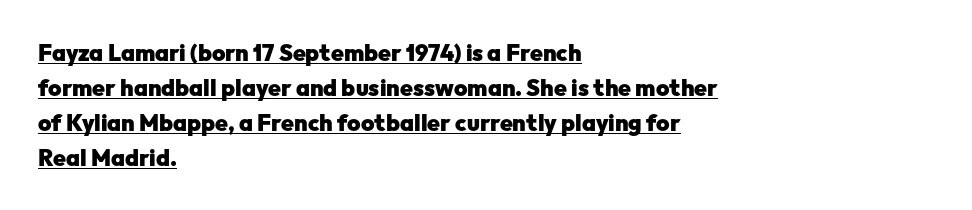
The image shows 23 px bold type, upright; set left-aligned, normal line spacing (1.52x), normal letter spacing, underlined.
